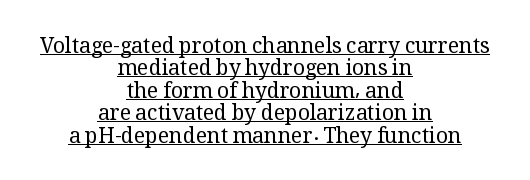
The image shows 21 px text type, upright; set centered, tight line spacing (1.07x), normal letter spacing, underlined.
